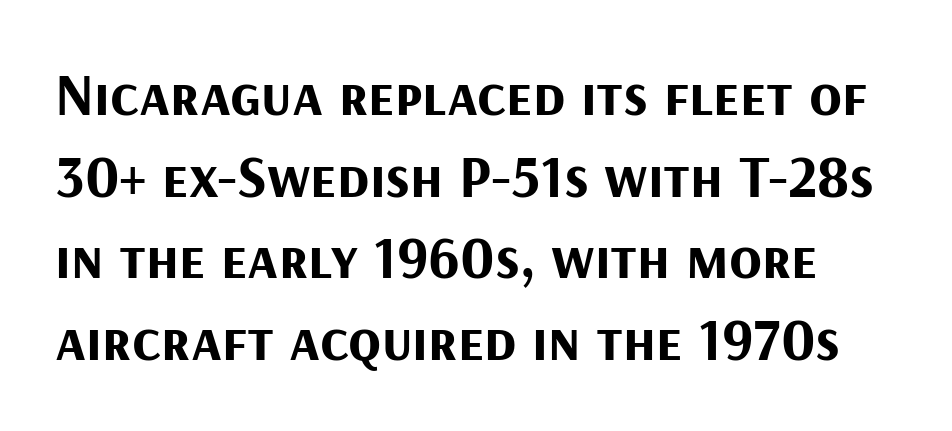
{"serif": "no", "italic": "no", "bold": "yes", "weight": "bold", "width": "normal", "stroke_contrast": "medium", "x_height": "medium", "monospaced": "no", "underline": "no", "line_spacing": "normal", "line_spacing_ratio": 1.36, "letter_spacing": "normal", "letter_spacing_em": 0.0, "glyph_px": 60}
